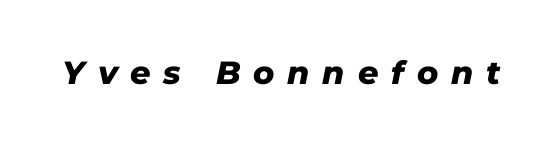
The strokes are fattened all the way to bold. What stands out about the letter spacing? Its width — letters are far apart. Think of a printed novel: that variable character pitch is what you see here. This is oblique type, the kind used for emphasis or titles.
